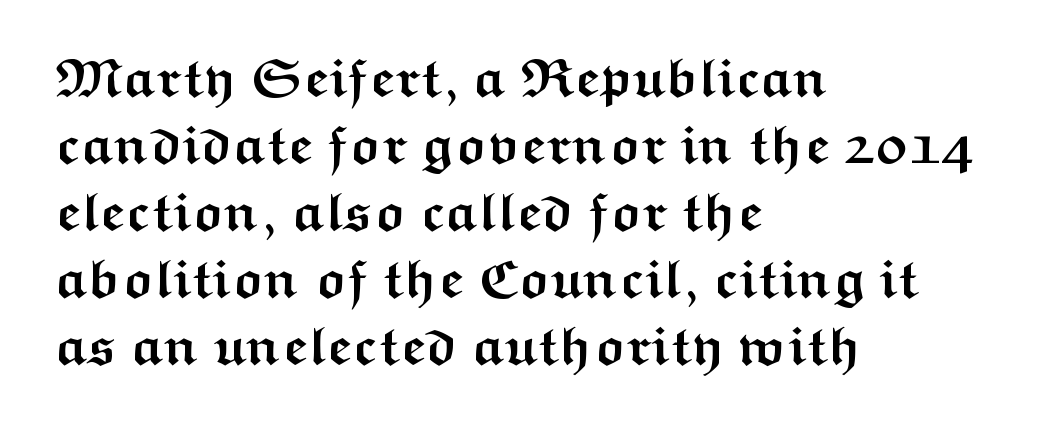
{"serif": "no", "italic": "no", "bold": "yes", "weight": "semibold", "width": "wide", "stroke_contrast": "medium", "x_height": "medium", "monospaced": "no", "underline": "no", "align": "left", "line_spacing_ratio": 1.22, "letter_spacing": "normal", "letter_spacing_em": 0.0, "glyph_px": 55}
